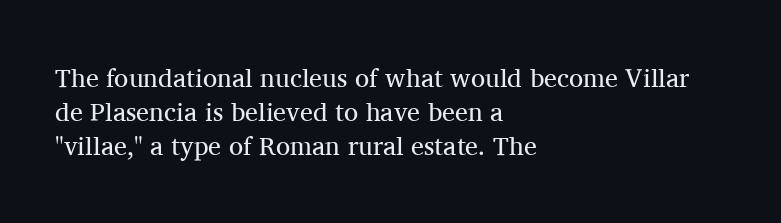
Descenders are the only things crossing below the line. All the whitespace from short lines collects on the right. Characters remain perfectly vertical along every line. The letters sit at their default tracking, neither squeezed nor spread.
